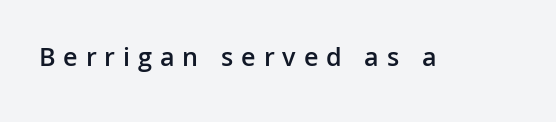
The image shows 27 px text type, upright; set unusually wide letter spacing (+0.29 em), not underlined.
